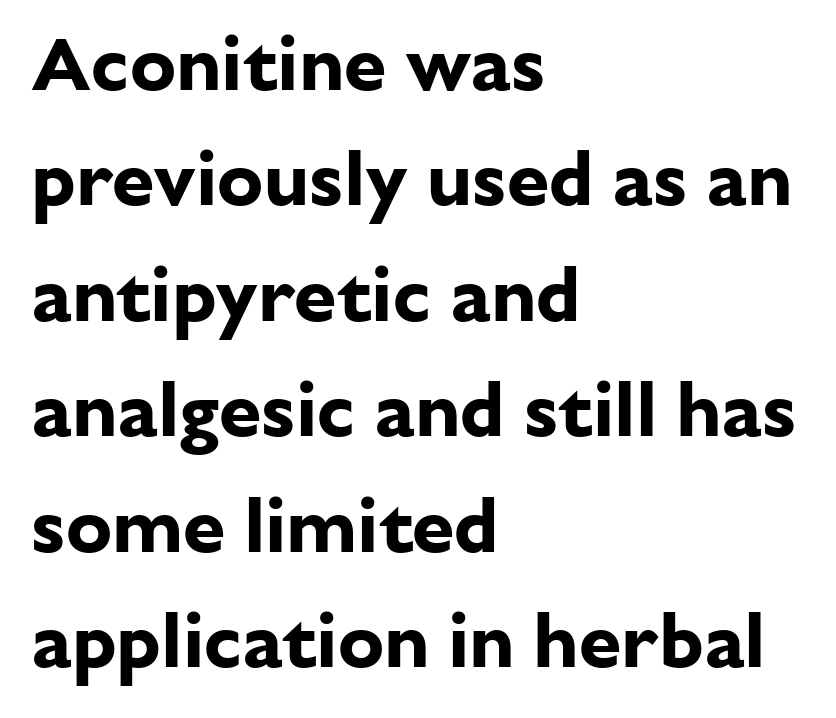
The image shows 77 px bold sans-serif type, upright; set left-aligned, normal line spacing (1.5x), normal letter spacing, not underlined; low stroke contrast and a medium x-height.
